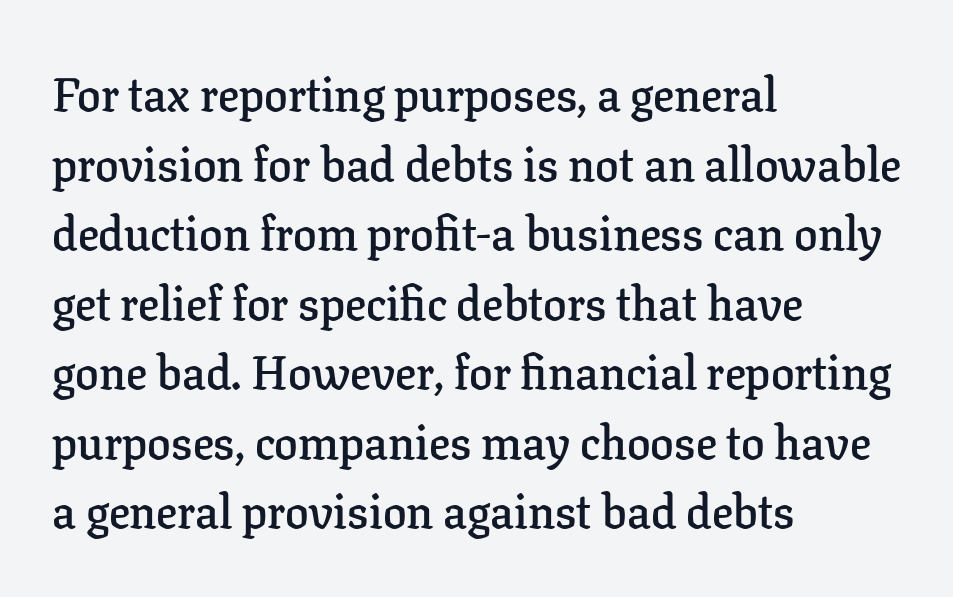
{"serif": "yes", "italic": "no", "bold": "semi", "weight": "semibold", "width": "normal", "stroke_contrast": "low", "x_height": "medium", "monospaced": "no", "underline": "no", "align": "left", "line_spacing": "normal", "line_spacing_ratio": 1.48, "letter_spacing": "normal", "letter_spacing_em": 0.0, "glyph_px": 47}
